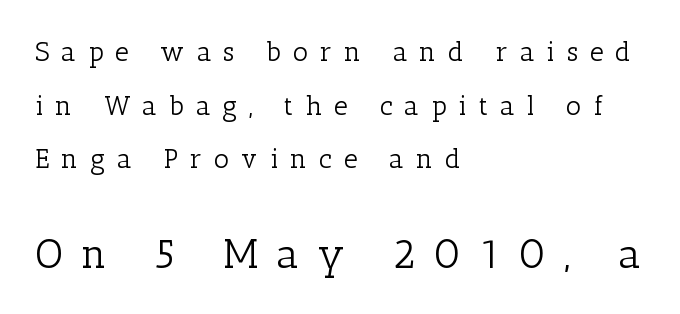
{"serif": "yes", "italic": "no", "bold": "no", "weight": "light", "width": "normal", "stroke_contrast": "low", "x_height": "medium", "monospaced": "no", "underline": "no", "align": "left", "line_spacing": "loose", "line_spacing_ratio": 1.99, "letter_spacing": "wide", "letter_spacing_em": 0.44, "larger_block": "second", "size_ratio": 1.52, "glyph_px": 41}
